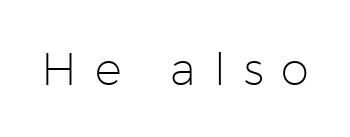
Students, note that the glyphs here are deliberately spaced far apart. This is not heavy type; no bold has been used. The lettering holds an erect, upright posture throughout. Note the varied advance widths — an 'i' is clearly narrower than an 'm'. Unmarked baselines from the first word to the last.
